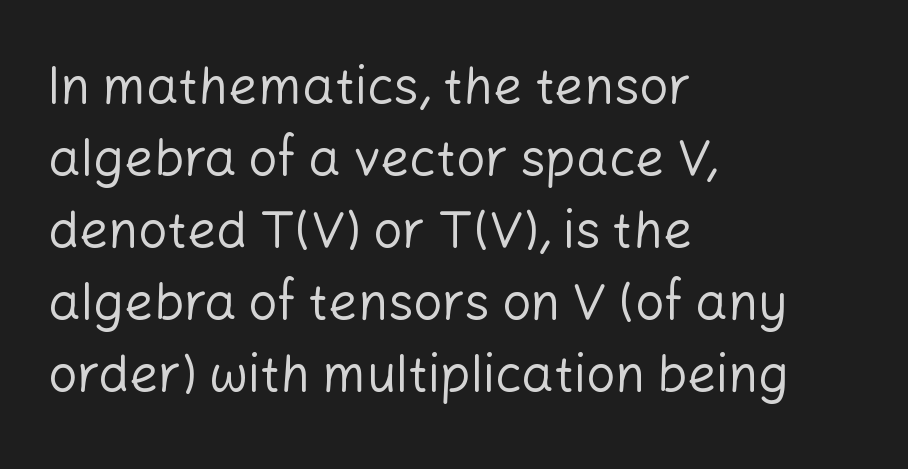
{"serif": "no", "italic": "no", "bold": "no", "weight": "regular", "width": "normal", "stroke_contrast": "low", "x_height": "medium", "monospaced": "no", "underline": "no", "align": "left", "line_spacing": "normal", "line_spacing_ratio": 1.41, "letter_spacing": "normal", "letter_spacing_em": 0.0, "glyph_px": 51}
